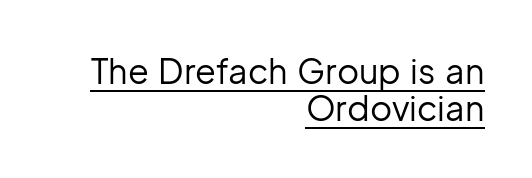
Tightly led — the rows are bunched. Serifs: no, the terminals of the letterforms are clean. Quick note: not italic, upright. In terms of letterspacing, this is plain default setting. Think of a printed novel: that variable character pitch is what you see here. This reads as an unemphasized weight, regular at the heaviest.
